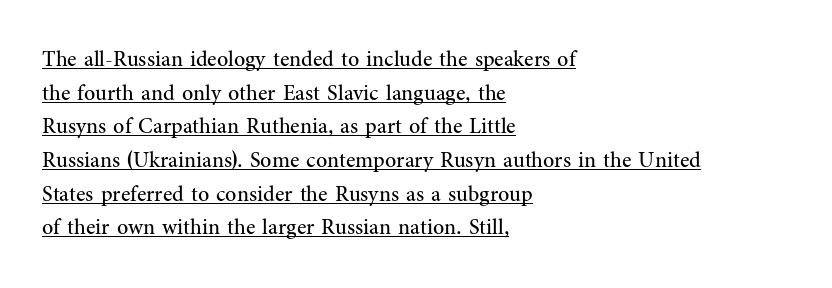
The image shows 22 px text type, upright; set left-aligned, normal line spacing (1.53x), normal letter spacing, underlined.
